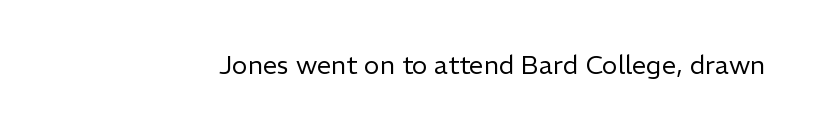
The image shows 26 px text type, upright; set normal letter spacing, not underlined.
